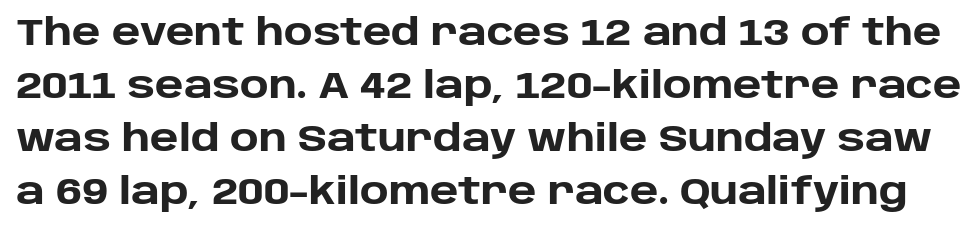
This is heavy type, rendered in bold. Observe the ordinary spacing: letters are neighbours, not strangers. The passage shown is typed in a proportional face where columns would drift. You can tell it's not italic because the verticals are truly vertical.
